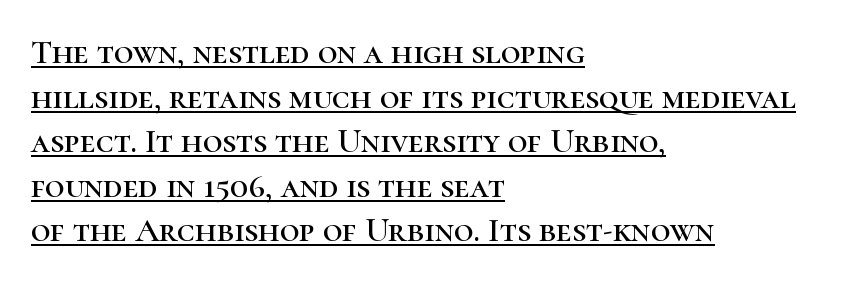
Regarding leading, the lines here are spaced in the standard way. Each line starts at the same left margin while the right side varies. Each letter keeps its own natural width here, so spacing adapts to shape. Does extra space separate the letters? No, they use regular spacing.
